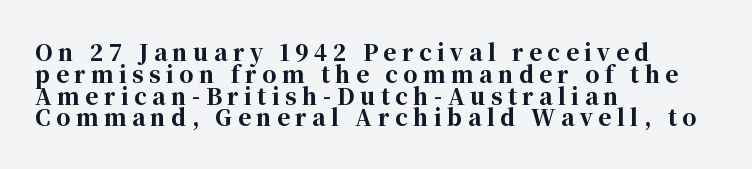
The letterforms stand isolated, each surrounded by extra space. Beneath every word, the page is bare. The text block is weighted toward the left margin, trailing off unevenly rightward. Pretty heavy lettering here — definitely bold. If you drew a line through each stem, it would be perfectly vertical. Tightly led — the rows are bunched.
